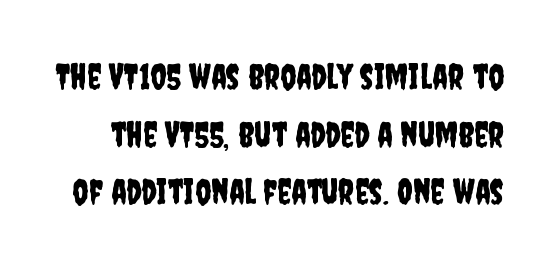
No extra tracking has been applied to these lines. Descender tails drop into unmarked territory. This is sans-serif lettering, the kind often seen on screens and signage. Italic: no, the glyphs are upright roman. Proportional: the letters do not fall into vertical columns. Whoever set this chose a conventional vertical rhythm.
